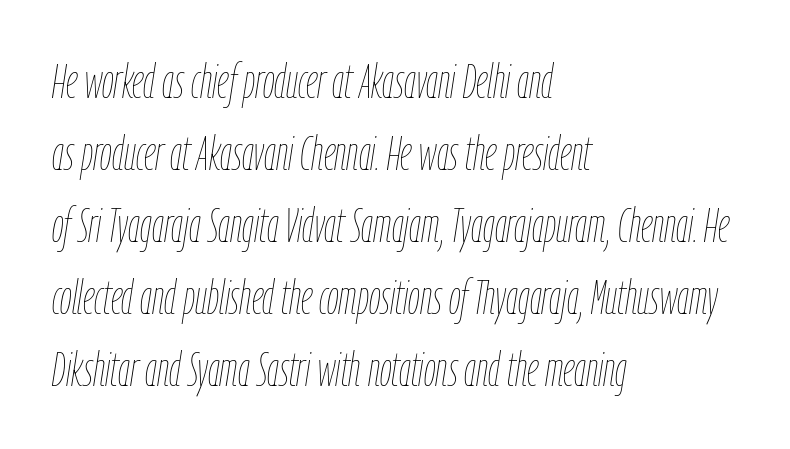
The image shows 47 px thin, condensed type, italic (leaning right); set left-aligned, normal line spacing (1.53x), normal letter spacing, not underlined; low stroke contrast and a medium x-height.
